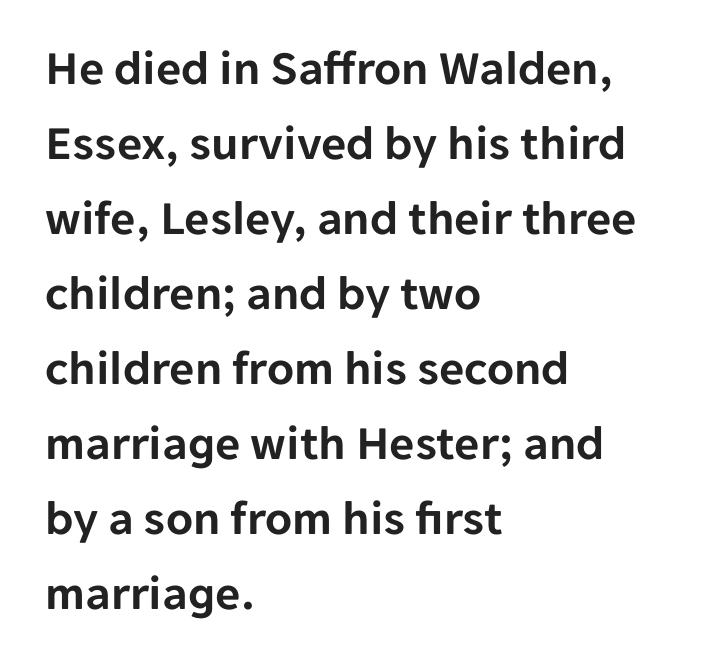
Q: Is the text italic (slanted)? A: No, it is upright.
Q: Is the typeface a serif or a sans-serif typeface? A: Sans-serif.
Q: Is the text underlined? A: No.
Q: How is the paragraph aligned? A: Left-aligned.
Q: Is the spacing between letters normal or unusually wide? A: Normal.
Q: Is the spacing between lines tight, normal or loose? A: Normal.
Q: Width (condensed, normal, or wide)? A: Normal.
Q: Stroke contrast? A: Low.
Q: x-height? A: Medium.
Q: Monospaced? A: No.
